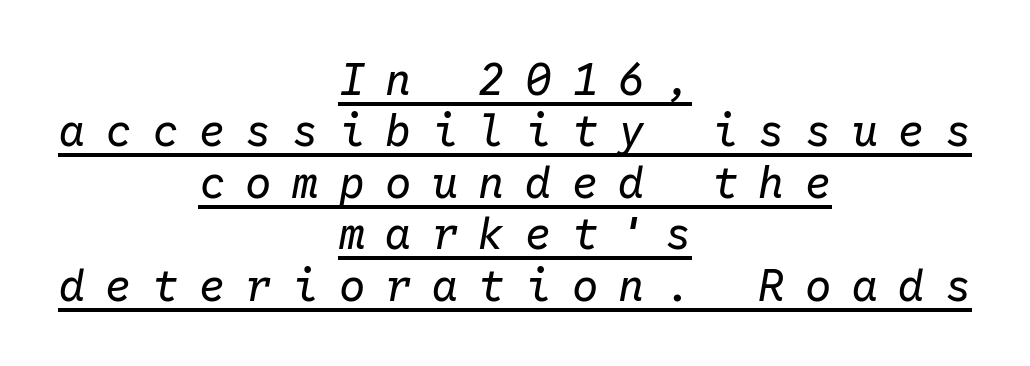
The rendering applies a slant to the glyphs. Each line is balanced around a shared central axis. Weight: in the light-to-regular range. Display-style spreading of the glyphs; the letterfit is very open. The face used here is monospaced, like something from a code editor.
